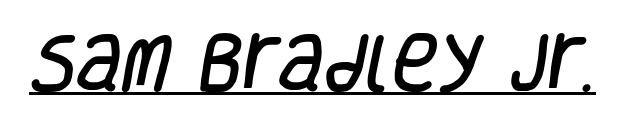
A typesetter would call this proportional, since set widths differ per character. Compared with typical body copy, the letter spacing here is the same. Is this a sans? Yes — the strokes have no serifs. A typographer would call this underscored text.
